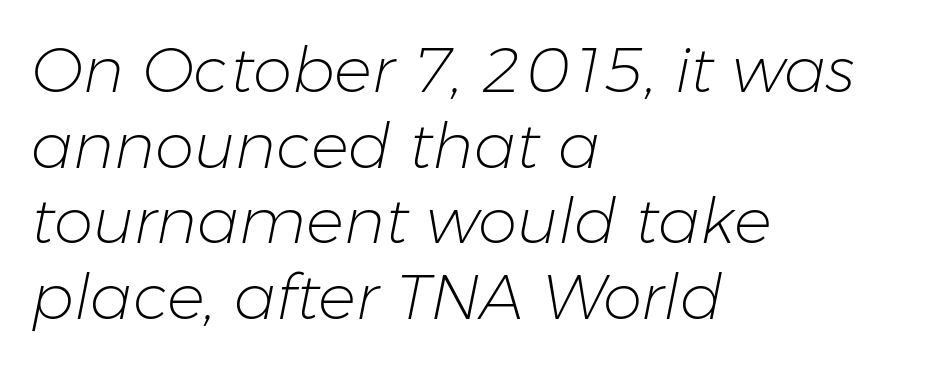
The image shows 63 px light type, italic (leaning right); set left-aligned, line spacing 1.2x, normal letter spacing, not underlined; low stroke contrast and a medium x-height.
